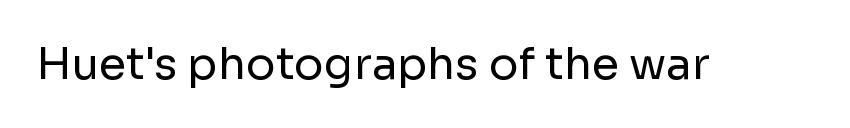
Q: Is the text bold? A: No.
Q: Is the text italic (slanted)? A: No, it is upright.
Q: Is the typeface a serif or a sans-serif typeface? A: Sans-serif.
Q: Is the text underlined? A: No.
Q: Is the spacing between letters normal or unusually wide? A: Normal.
Q: Width (condensed, normal, or wide)? A: Normal.
Q: Stroke contrast? A: Low.
Q: x-height? A: Medium.
Q: Monospaced? A: No.
